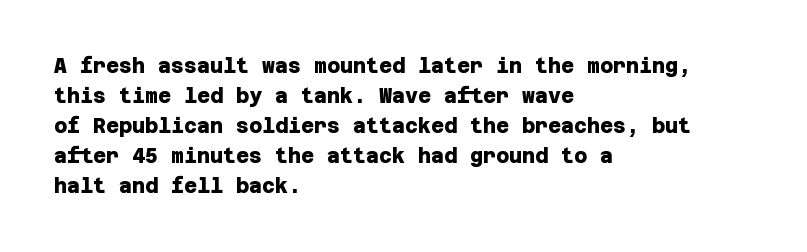
In terms of leading, this rendering sits right in the middle. Heft: maximum for text — a bold. Underlining? Definitely not there. This rendering leaves character spacing at its baseline value. Reading down the block, your eye returns to a fixed left position each line.
